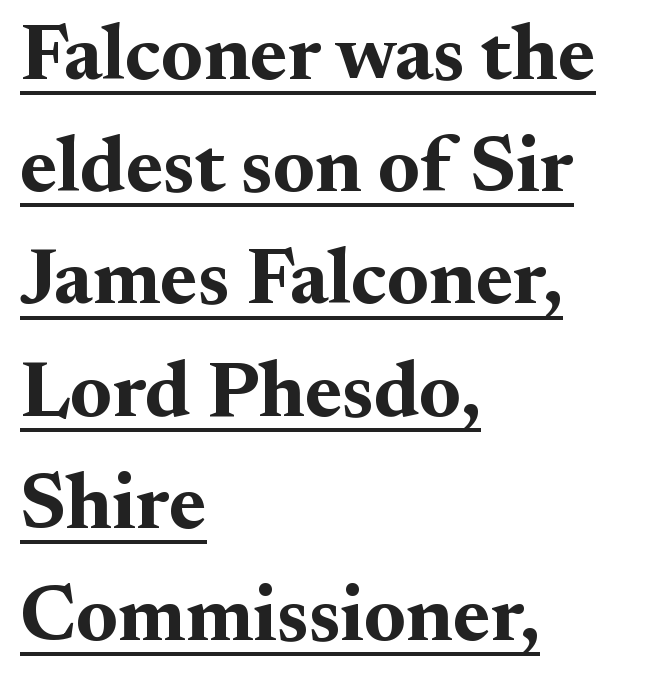
Set as a true bold cut, around the 700 mark. Somebody hit Ctrl+U on this one — the words are underlined. A student would call this left alignment; a typographer would say flush left, rag right. Yep, those are serifs on the letters. If you measured baseline to baseline, you'd find a middling distance. The letters advance in unequal steps, a hallmark of proportional type.
